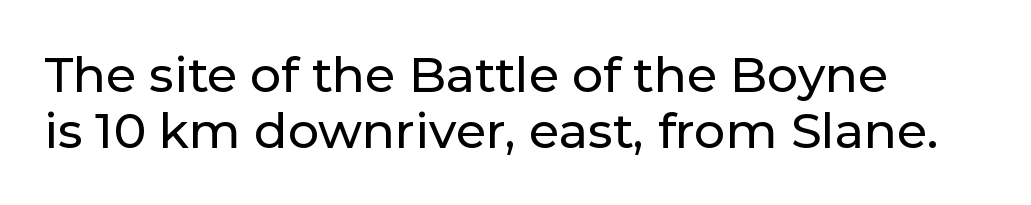
The image shows 49 px sans-serif type, upright; set left-aligned, tight line spacing (1.14x), normal letter spacing, not underlined; low stroke contrast and a medium x-height.
